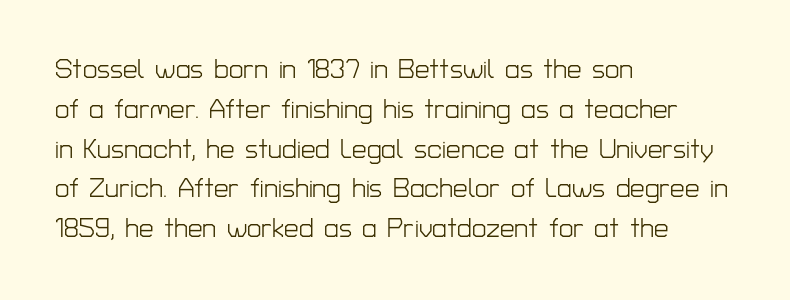
The image shows 26 px text type, upright; set left-aligned, normal line spacing (1.53x), normal letter spacing, not underlined.
